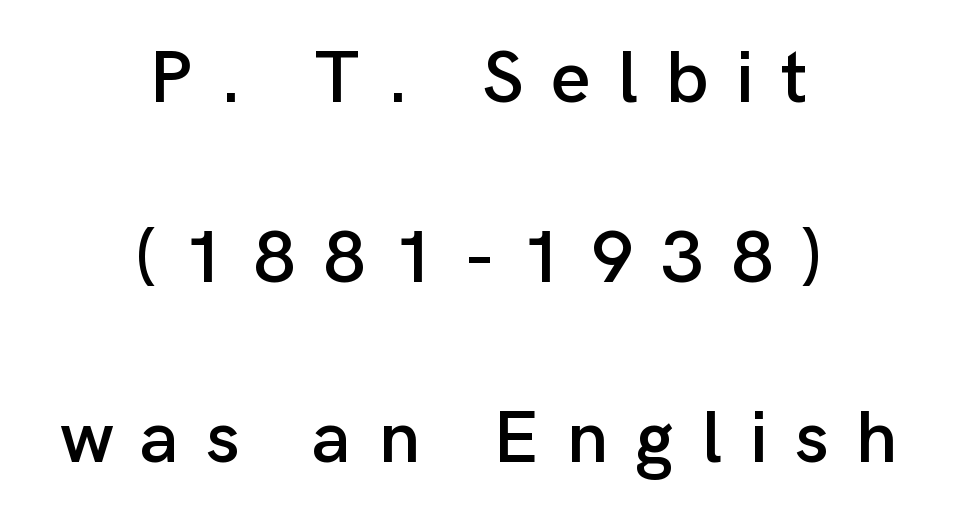
The rendering uses a large line-height, opening up the rows. Note the varied advance widths — an 'i' is clearly narrower than an 'm'. Stroke terminals: plain, sans-serif. This rendering features lettering with no underline. The passage is arranged like a title page — every line centered.
